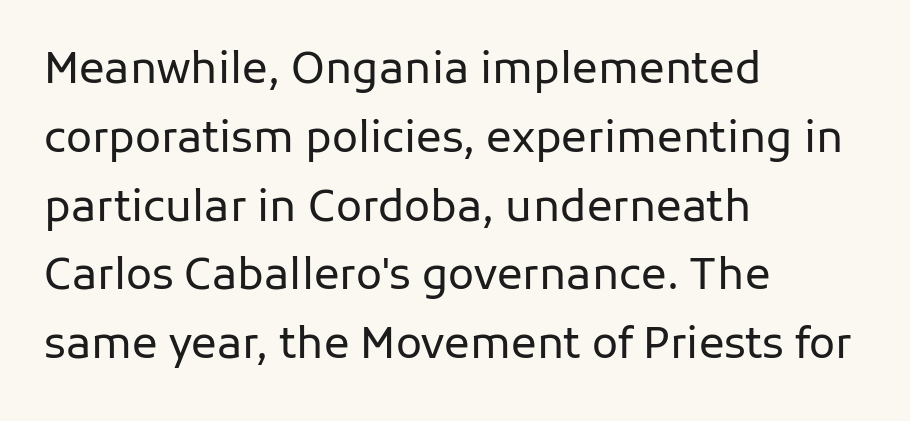
Q: Is the text bold? A: No.
Q: Is the text italic (slanted)? A: No, it is upright.
Q: Is the typeface a serif or a sans-serif typeface? A: Sans-serif.
Q: Is the text underlined? A: No.
Q: How is the paragraph aligned? A: Left-aligned.
Q: Is the spacing between letters normal or unusually wide? A: Normal.
Q: Is the spacing between lines tight, normal or loose? A: Normal.
Q: Width (condensed, normal, or wide)? A: Normal.
Q: Stroke contrast? A: Low.
Q: x-height? A: Medium.
Q: Monospaced? A: No.
